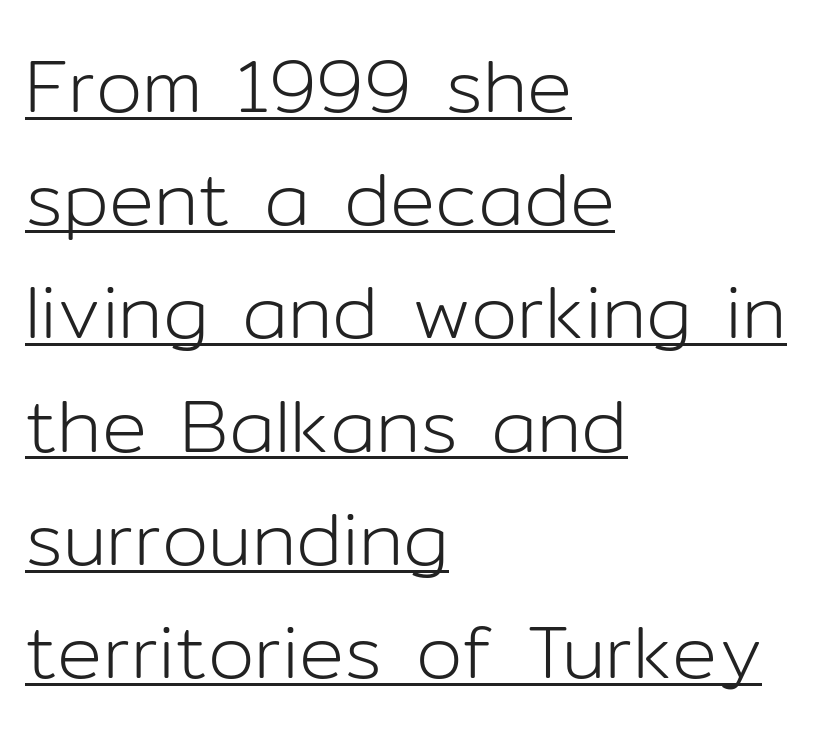
Observe the ordinary spacing: letters are neighbours, not strangers. The vertical gap from one line to the next is medium. Line beginnings align vertically; line endings do not. Counters stay open thanks to moderate or lighter strokes. Underlining? Definitely there.
